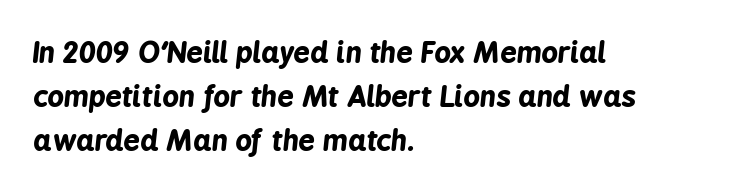
Short and long lines alike share a common starting point at left. Would a proofreader flag this as italicized? Yes. How heavy is the stroke? Heavy — this is a bold. Rows of type keep a routine distance in the vertical direction. Here the designer chose a conventional face with non-uniform glyph widths. Short note: letters normally spaced.
